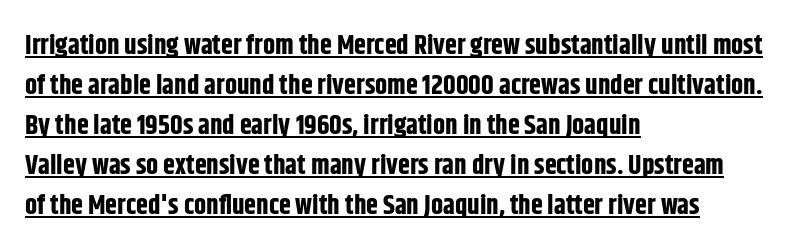
{"italic": "no", "bold": "yes", "underline": "yes", "align": "left", "line_spacing": "normal", "line_spacing_ratio": 1.48, "letter_spacing": "normal", "letter_spacing_em": 0.0, "glyph_px": 27}
